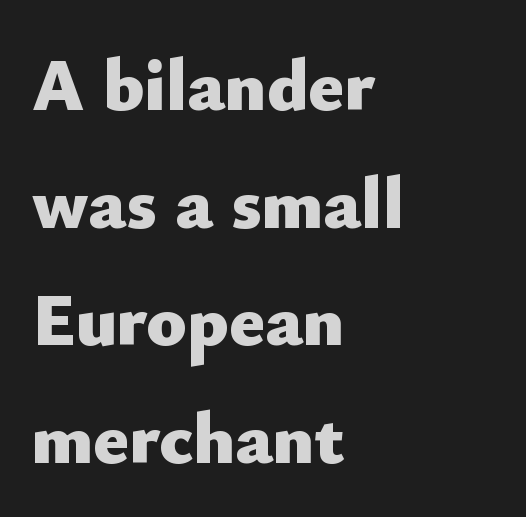
{"serif": "no", "italic": "no", "bold": "yes", "weight": "heavy", "width": "normal", "stroke_contrast": "low", "x_height": "small", "monospaced": "no", "underline": "no", "align": "left", "line_spacing": "normal", "line_spacing_ratio": 1.59, "letter_spacing": "normal", "letter_spacing_em": 0.0, "glyph_px": 74}
